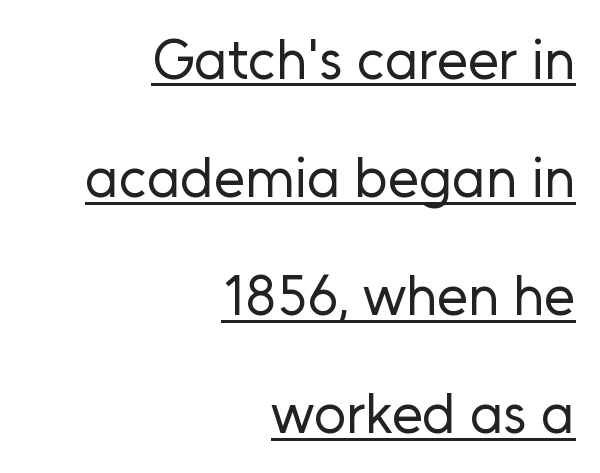
The image shows 56 px regular-weight sans-serif type, upright; set right-aligned, loose line spacing (2.11x), normal letter spacing, underlined; low stroke contrast and a medium x-height.
